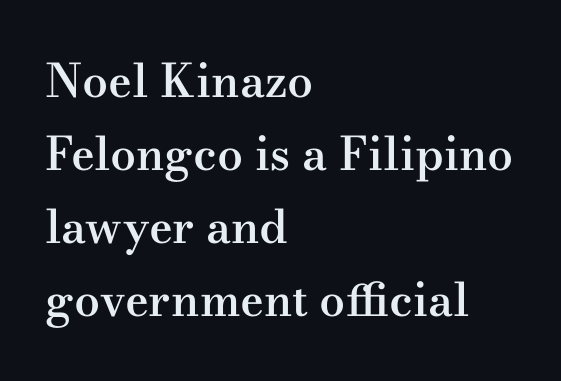
The image shows 46 px semibold, wide serif type, upright; set left-aligned, normal line spacing (1.59x), normal letter spacing, not underlined; medium stroke contrast and a small x-height.
